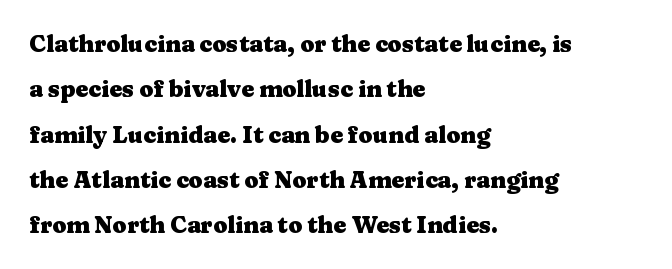
Alignment: flush left. When letters stand straight like this, we call the style roman or upright. The tracking reads as untouched default to a designer's eye. Honestly, there is no underline to notice here at all. The characters look thick and weighty, a clear bold.
